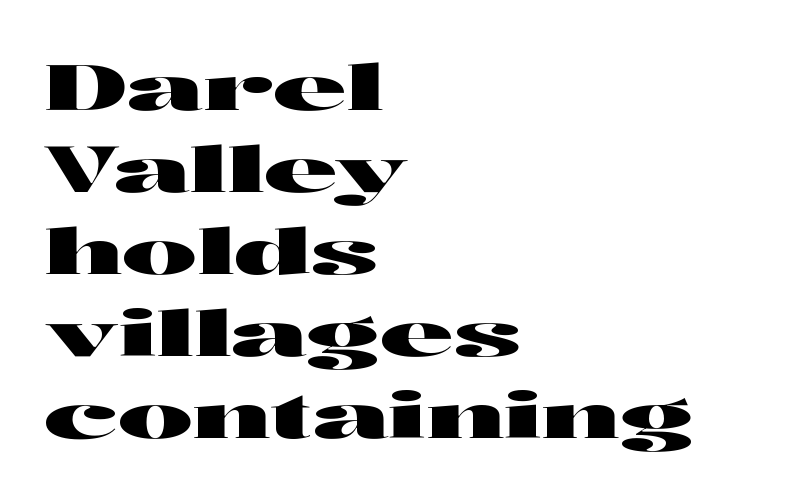
The image shows 63 px wide sans-serif type, upright; set left-aligned, normal line spacing (1.3x), normal letter spacing, not underlined; high stroke contrast and a medium x-height.
